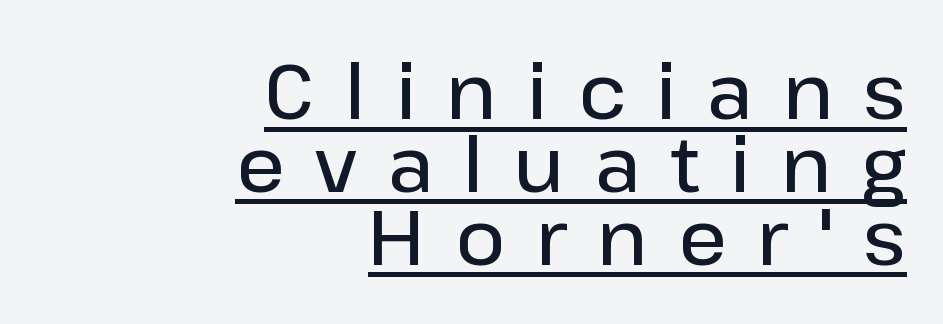
Q: Is the text bold? A: Semi-bold.
Q: Is the text italic (slanted)? A: No, it is upright.
Q: Is the typeface a serif or a sans-serif typeface? A: Sans-serif.
Q: Is the text underlined? A: Yes.
Q: How is the paragraph aligned? A: Right-aligned.
Q: Is the spacing between letters normal or unusually wide? A: Unusually wide.
Q: Is the spacing between lines tight, normal or loose? A: Tight.
Q: Width (condensed, normal, or wide)? A: Normal.
Q: Stroke contrast? A: Low.
Q: x-height? A: Medium.
Q: Monospaced? A: No.
